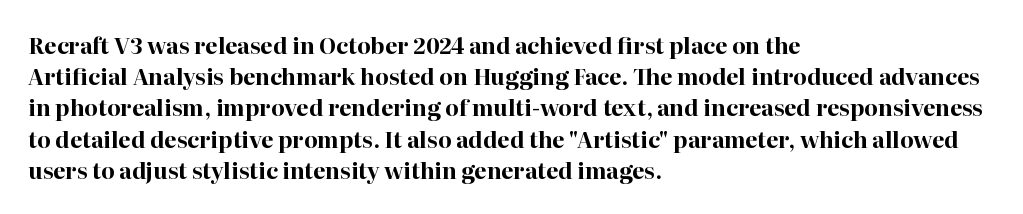
The image shows 22 px bold type, upright; set left-aligned, normal line spacing (1.42x), normal letter spacing, not underlined.
